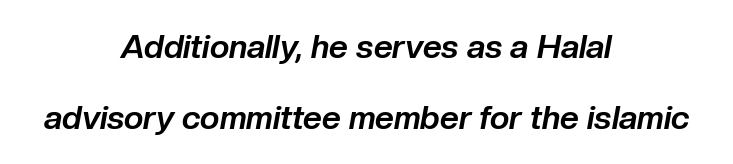
Characters follow at the spacing the type designer built in. The vertical gap from one line to the next is large. Designer's note — italics engaged. Bare-footed words on every line. This is heavy type, rendered in bold. This sample has the flowing, uneven cadence of proportional lettering.
